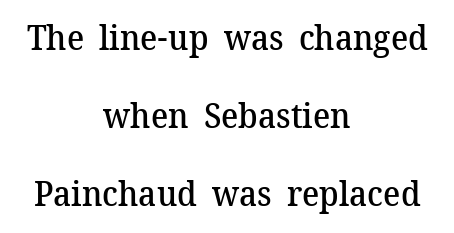
Q: Is the text bold? A: Semi-bold.
Q: Is the text italic (slanted)? A: No, it is upright.
Q: Is the typeface a serif or a sans-serif typeface? A: Serif.
Q: Is the text underlined? A: No.
Q: How is the paragraph aligned? A: Centered.
Q: Is the spacing between letters normal or unusually wide? A: Normal.
Q: Is the spacing between lines tight, normal or loose? A: Loose.
Q: Width (condensed, normal, or wide)? A: Normal.
Q: Stroke contrast? A: Medium.
Q: x-height? A: Medium.
Q: Monospaced? A: No.
